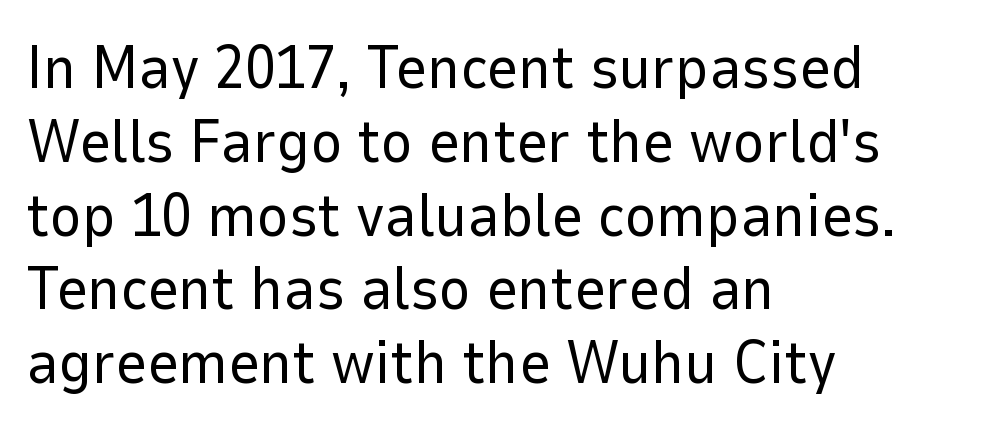
{"serif": "no", "italic": "no", "bold": "no", "weight": "regular", "width": "normal", "stroke_contrast": "low", "x_height": "medium", "monospaced": "no", "underline": "no", "align": "left", "line_spacing_ratio": 1.21, "letter_spacing": "normal", "letter_spacing_em": 0.0, "glyph_px": 61}
